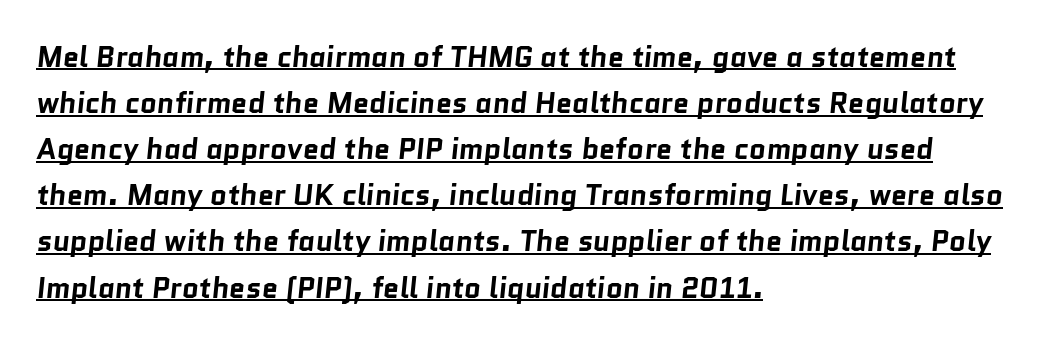
What stands out about the letter spacing? Nothing — it is the standard amount. The letters advance in unequal steps, a hallmark of proportional type. Look at the bottom of the vertical strokes: they stop flat, with no serifs. Is there much room between lines? A standard amount, neither cramped nor airy. The strokes are fattened all the way to bold.
